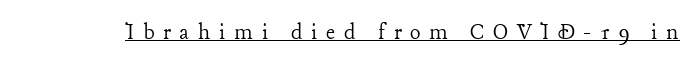
{"italic": "no", "bold": "no", "underline": "yes", "letter_spacing": "wide", "letter_spacing_em": 0.35, "glyph_px": 25}
